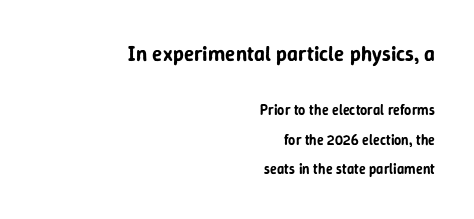
{"italic": "no", "underline": "no", "align": "right", "line_spacing": "loose", "line_spacing_ratio": 2.11, "letter_spacing": "normal", "letter_spacing_em": 0.0, "larger_block": "first", "size_ratio": 1.5, "glyph_px": 21}
